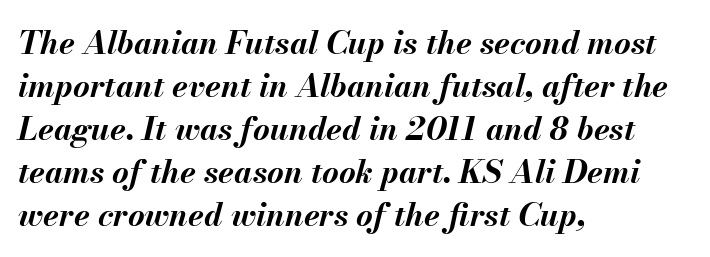
The image shows 32 px bold type, italic (leaning right); set left-aligned, normal line spacing (1.34x), normal letter spacing, not underlined; medium stroke contrast and a small x-height.
